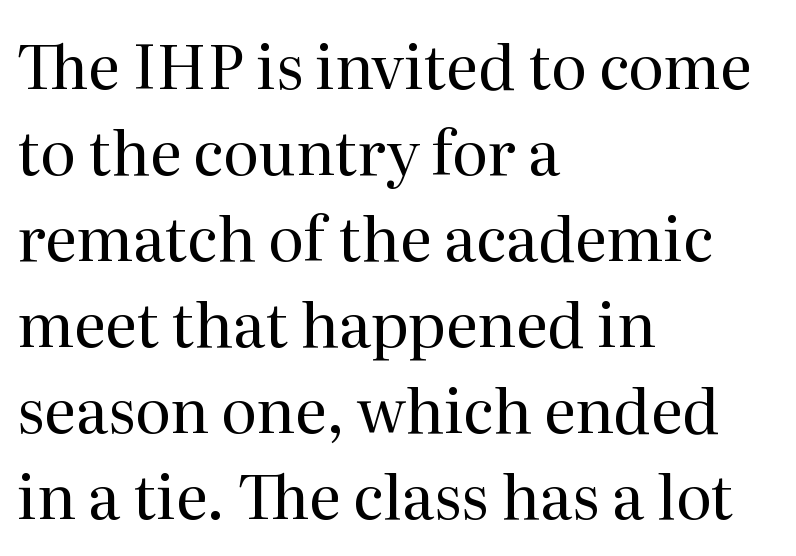
Q: Is the text bold? A: No.
Q: Is the text italic (slanted)? A: No, it is upright.
Q: Is the typeface a serif or a sans-serif typeface? A: Serif.
Q: Is the text underlined? A: No.
Q: How is the paragraph aligned? A: Left-aligned.
Q: Is the spacing between letters normal or unusually wide? A: Normal.
Q: Is the spacing between lines tight, normal or loose? A: Normal.
Q: Width (condensed, normal, or wide)? A: Normal.
Q: Stroke contrast? A: Medium.
Q: x-height? A: Medium.
Q: Monospaced? A: No.
